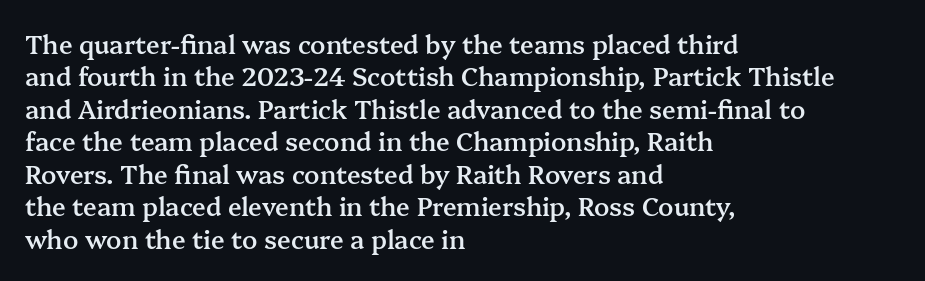
{"italic": "no", "bold": "semi", "underline": "no", "align": "left", "line_spacing": "normal", "line_spacing_ratio": 1.3, "letter_spacing": "normal", "letter_spacing_em": 0.0, "glyph_px": 25}
